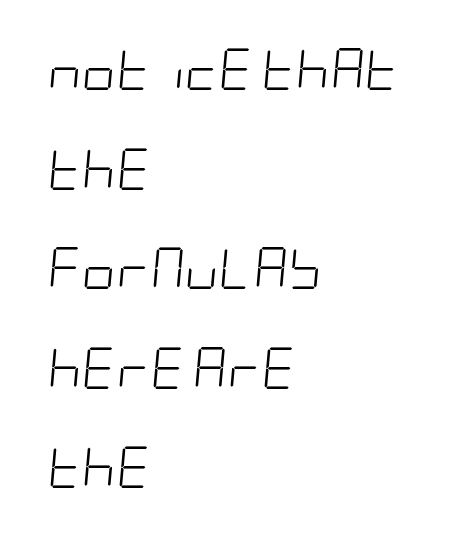
Q: Is the text bold? A: No.
Q: Is the text italic (slanted)? A: Yes, it leans right by about 5 degrees.
Q: Is the text underlined? A: No.
Q: How is the paragraph aligned? A: Left-aligned.
Q: Is the spacing between letters normal or unusually wide? A: Normal.
Q: Is the spacing between lines tight, normal or loose? A: Loose.
Q: Width (condensed, normal, or wide)? A: Condensed.
Q: Stroke contrast? A: Low.
Q: x-height? A: Large.
